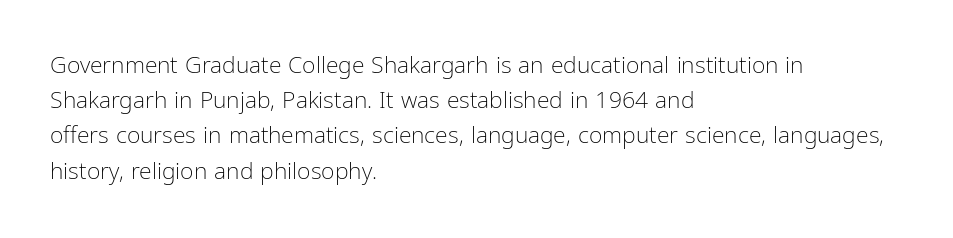
{"italic": "no", "bold": "no", "underline": "no", "align": "left", "line_spacing": "normal", "line_spacing_ratio": 1.53, "letter_spacing": "normal", "letter_spacing_em": 0.0, "glyph_px": 23}
